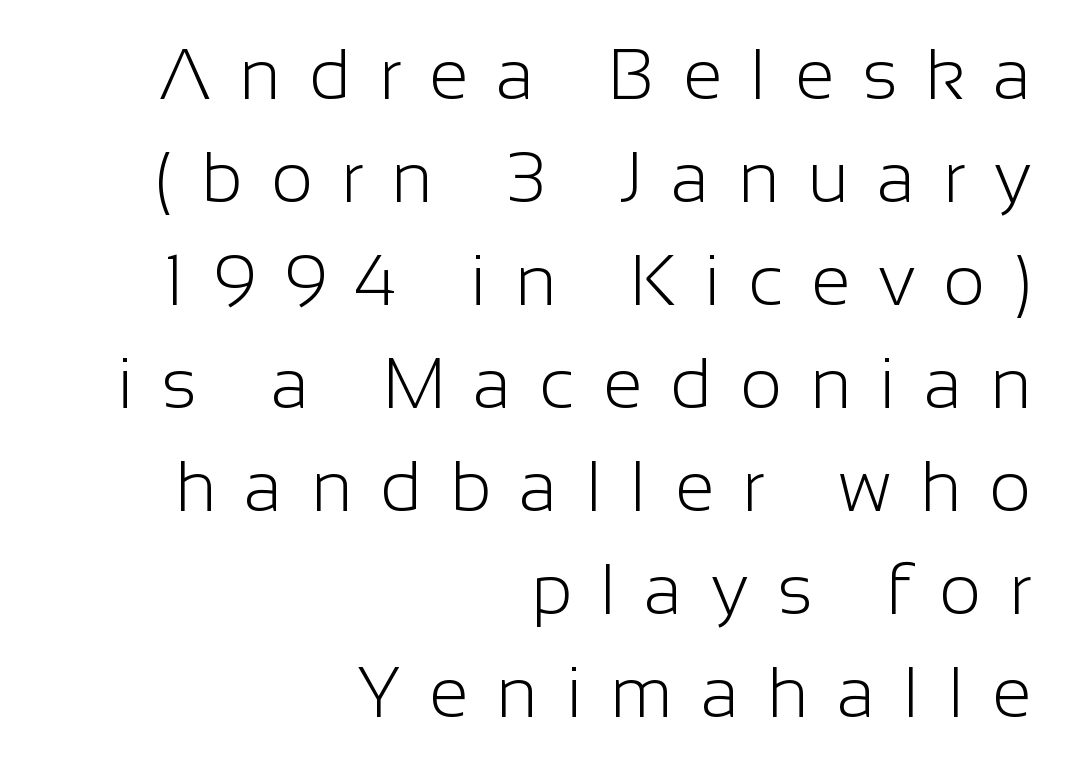
{"serif": "no", "italic": "no", "bold": "no", "weight": "light", "width": "normal", "stroke_contrast": "low", "x_height": "medium", "monospaced": "no", "underline": "no", "align": "right", "line_spacing": "normal", "line_spacing_ratio": 1.45, "letter_spacing": "wide", "letter_spacing_em": 0.4, "glyph_px": 71}
